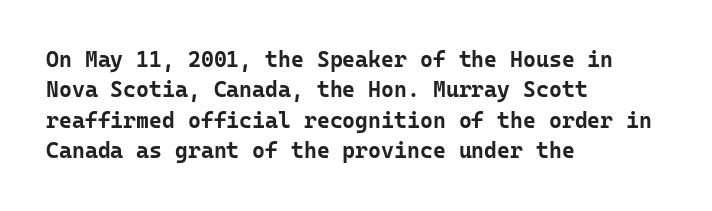
{"italic": "no", "bold": "yes", "underline": "no", "align": "left", "line_spacing": "normal", "line_spacing_ratio": 1.38, "letter_spacing": "normal", "letter_spacing_em": 0.0, "glyph_px": 22}
